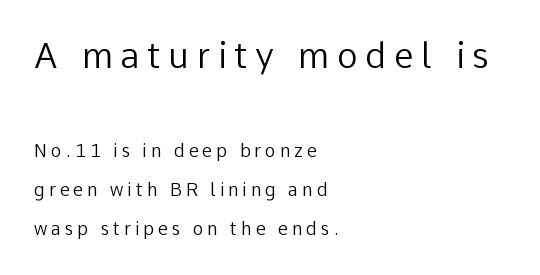
The image shows 35 px regular-weight sans-serif type, upright; set left-aligned, loose line spacing (2.19x), unusually wide letter spacing (+0.22 em), not underlined; the first (top) block is 1.94x larger; low stroke contrast and a medium x-height.
